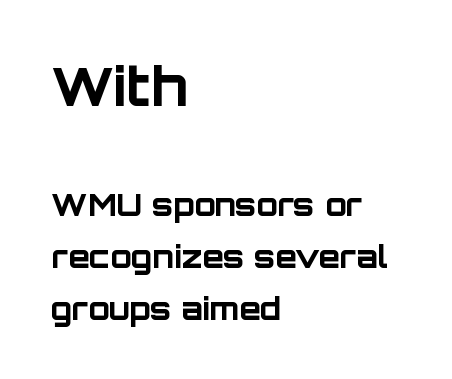
The image shows 54 px bold sans-serif type, upright; set left-aligned, normal line spacing (1.67x), normal letter spacing, not underlined; the first (top) block is 1.74x larger; low stroke contrast and a large x-height.
